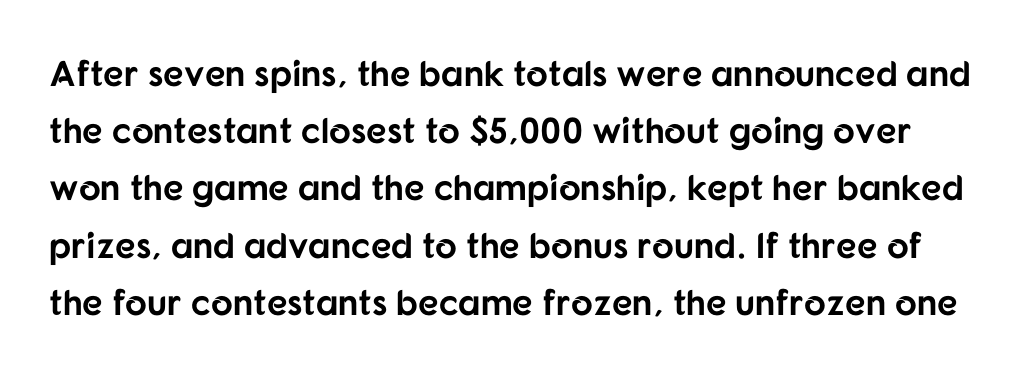
{"serif": "no", "italic": "no", "bold": "yes", "weight": "bold", "width": "normal", "stroke_contrast": "low", "x_height": "medium", "monospaced": "no", "underline": "no", "line_spacing": "normal", "line_spacing_ratio": 1.59, "letter_spacing": "normal", "letter_spacing_em": 0.0, "glyph_px": 36}
